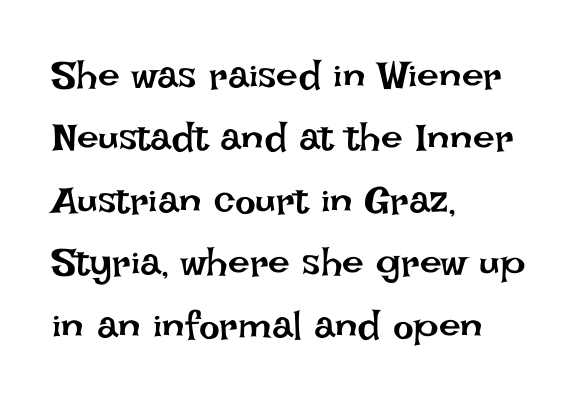
Every stem runs plumb, perpendicular to the baseline. The face used here is proportionally spaced, like ordinary book or web type. Compared with typical paragraphs, the rows here are spaced about the same. A clean baseline with only descenders dipping below it. The passage is arranged the way most books set body copy — flush left. No letter is thick-stroked: the sample isn't bold.
